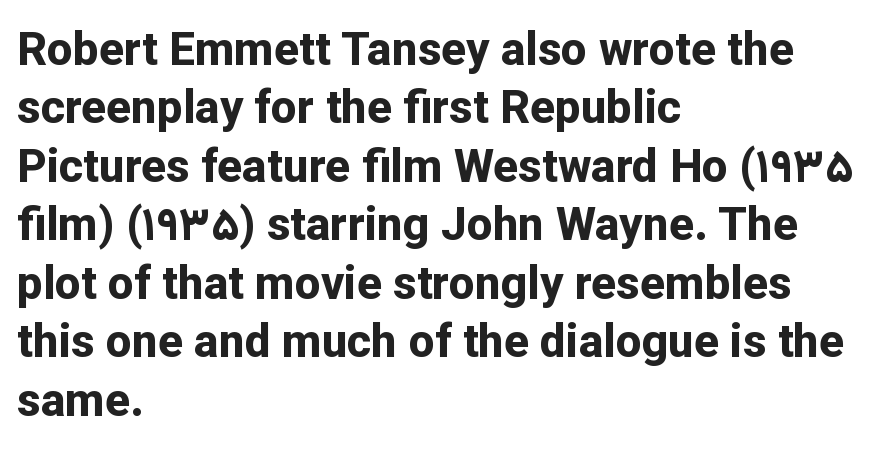
Think of a printed novel: that variable character pitch is what you see here. It's the straight-up-and-down kind of type. The designer left line spacing at the default. Left-aligned paragraph, ragged on the right. The letters are bold, with thick, heavy strokes. The font family rendered here belongs to the sans-serif group.
